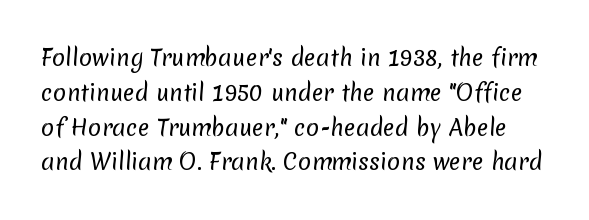
{"bold": "no", "underline": "no", "line_spacing": "normal", "line_spacing_ratio": 1.58, "letter_spacing": "normal", "letter_spacing_em": 0.0, "glyph_px": 22}
